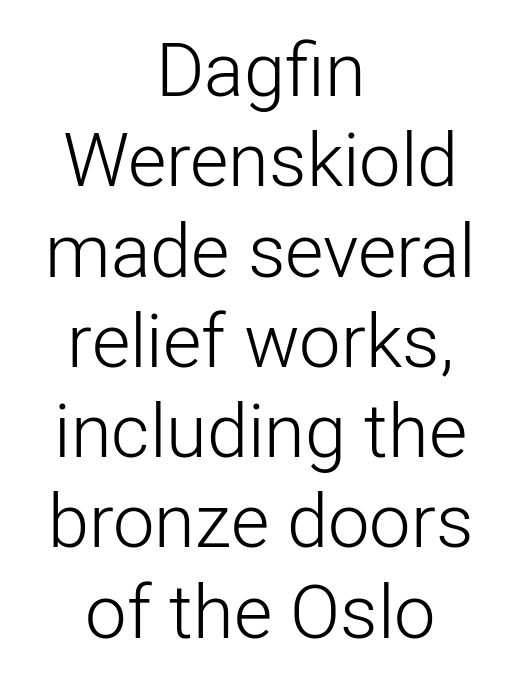
The horizontal fit of the characters is conventional and even. Looks like regular typesetting: each glyph gets only the width it needs. Is the stroke heavy? The answer is a plain regular-or-lighter. Letterform terminals end flat and unadorned throughout the passage. The foot of each line stays bare and open.
